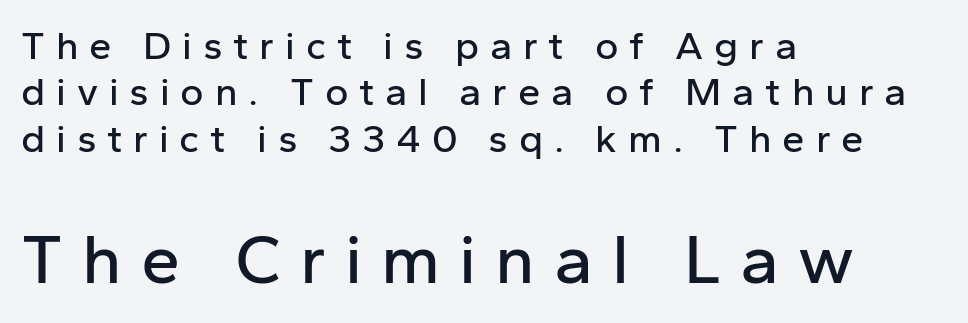
{"serif": "no", "italic": "no", "width": "normal", "stroke_contrast": "low", "x_height": "medium", "monospaced": "no", "underline": "no", "align": "left", "line_spacing_ratio": 1.16, "letter_spacing": "wide", "letter_spacing_em": 0.27, "larger_block": "second", "size_ratio": 1.75, "glyph_px": 70}
